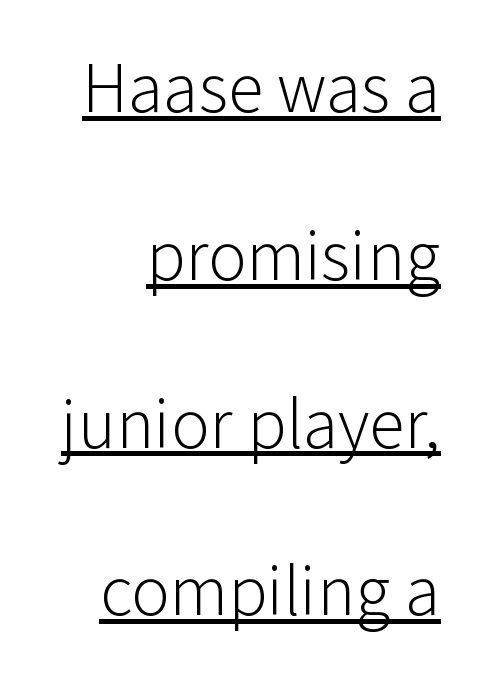
The image shows 72 px light sans-serif type, upright; set right-aligned, loose line spacing (2.33x), normal letter spacing, underlined; low stroke contrast and a medium x-height.
